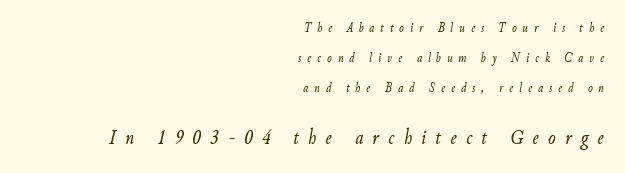
Q: Is the text bold? A: No.
Q: Is the text italic (slanted)? A: Yes, it leans right by about 9 degrees.
Q: Is the text underlined? A: No.
Q: How is the paragraph aligned? A: Right-aligned.
Q: Is the spacing between letters normal or unusually wide? A: Unusually wide.
Q: Is the spacing between lines tight, normal or loose? A: Loose.
Q: Which block of text is set in a larger size, the first (top) or the second (bottom)? A: The second (bottom) one.
